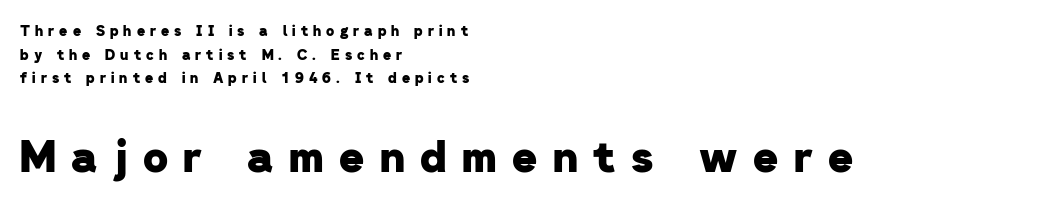
The image shows 43 px heavy sans-serif type; set left-aligned, normal line spacing (1.68x), unusually wide letter spacing (+0.36 em), not underlined; the second (bottom) block is 3.07x larger; low stroke contrast and a medium x-height.
